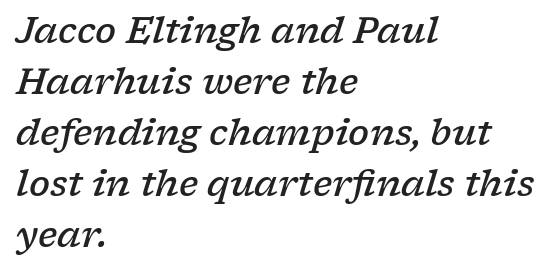
The image shows 35 px semibold, wide serif type, italic (leaning right); set left-aligned, normal line spacing (1.46x), normal letter spacing, not underlined; low stroke contrast and a medium x-height.
